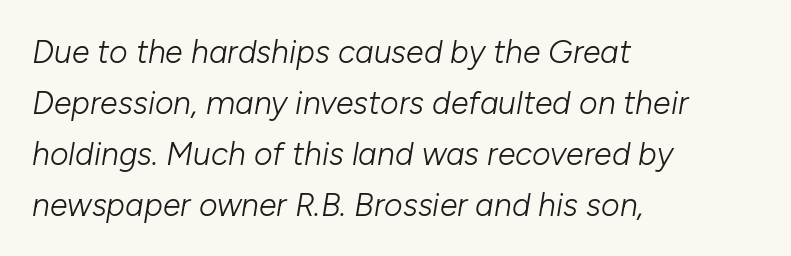
Q: Is the text bold? A: No.
Q: Is the text italic (slanted)? A: Yes, it leans right by about 10 degrees.
Q: Is the text underlined? A: No.
Q: How is the paragraph aligned? A: Left-aligned.
Q: Is the spacing between letters normal or unusually wide? A: Normal.
Q: Is the spacing between lines tight, normal or loose? A: Normal.
Q: Width (condensed, normal, or wide)? A: Normal.
Q: Stroke contrast? A: Low.
Q: x-height? A: Medium.
Q: Monospaced? A: No.
